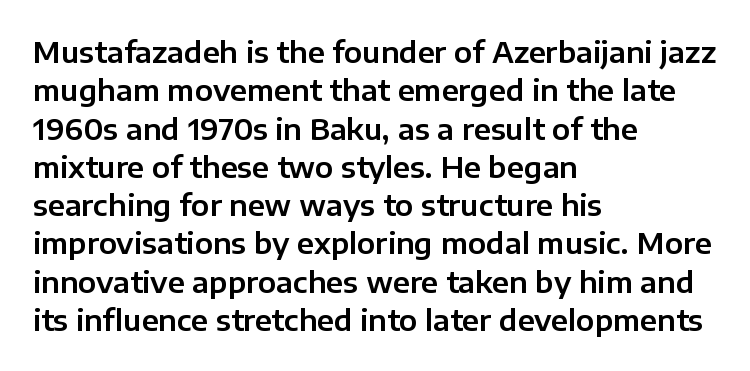
The image shows 29 px sans-serif type, upright; set left-aligned, normal line spacing (1.32x), normal letter spacing, not underlined; low stroke contrast and a medium x-height.
